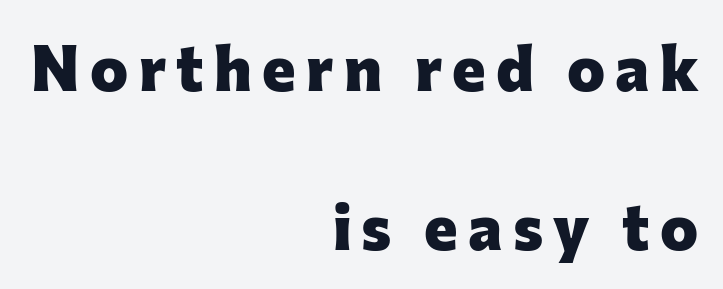
Q: Is the text bold? A: Yes.
Q: Is the text italic (slanted)? A: No, it is upright.
Q: Is the typeface a serif or a sans-serif typeface? A: Sans-serif.
Q: Is the text underlined? A: No.
Q: How is the paragraph aligned? A: Right-aligned.
Q: Is the spacing between lines tight, normal or loose? A: Loose.
Q: Width (condensed, normal, or wide)? A: Normal.
Q: Stroke contrast? A: Low.
Q: x-height? A: Medium.
Q: Monospaced? A: No.
